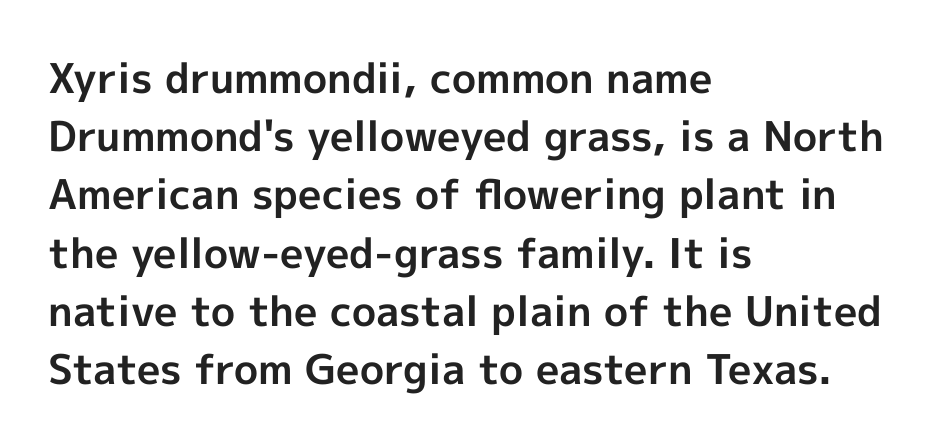
Here the designer chose a conventional face with non-uniform glyph widths. The space directly below the letters is spotless. Ascenders rise straight up at ninety degrees. Each new line begins a customary step beneath the previous one.
